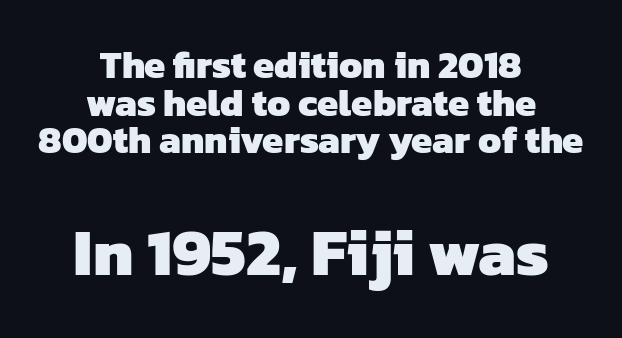
Q: Is the text bold? A: Yes.
Q: Is the typeface a serif or a sans-serif typeface? A: Sans-serif.
Q: Is the text underlined? A: No.
Q: How is the paragraph aligned? A: Centered.
Q: Is the spacing between letters normal or unusually wide? A: Normal.
Q: Is the spacing between lines tight, normal or loose? A: Tight.
Q: Which block of text is set in a larger size, the first (top) or the second (bottom)? A: The second (bottom) one.
Q: Width (condensed, normal, or wide)? A: Normal.
Q: Stroke contrast? A: Low.
Q: x-height? A: Medium.
Q: Monospaced? A: No.
